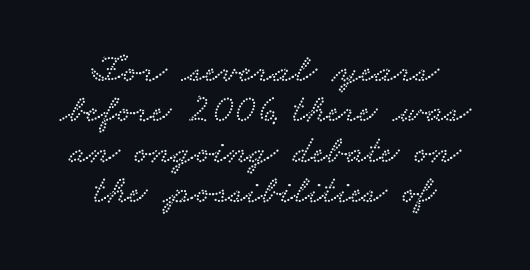
The image shows 40 px wide serif type; set centered, tight line spacing (1.01x), normal letter spacing, not underlined; low stroke contrast and a small x-height.
